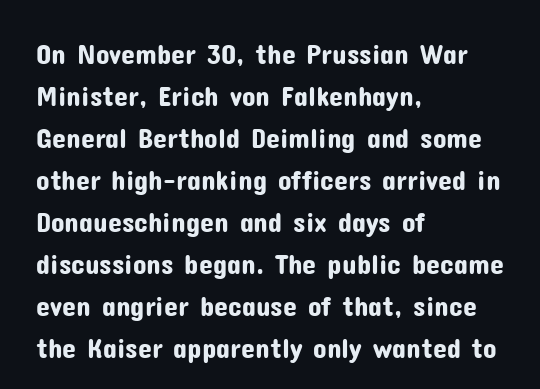
This is sans-serif lettering, the kind often seen on screens and signage. Summary of vertical rhythm: regular, with standard interline spacing. Note the varied advance widths — an 'i' is clearly narrower than an 'm'. Students, note that the glyphs here touch the page at normal intervals. No italicization has been applied; the sample stays upright.
